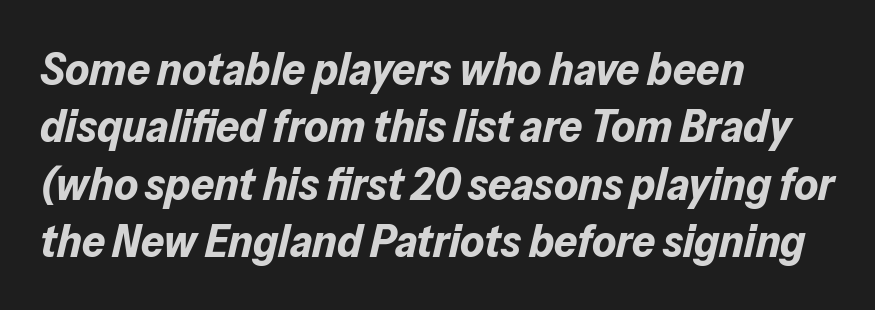
The image shows 46 px bold type, italic (leaning right); set left-aligned, normal line spacing (1.25x), normal letter spacing, not underlined; low stroke contrast and a medium x-height.
